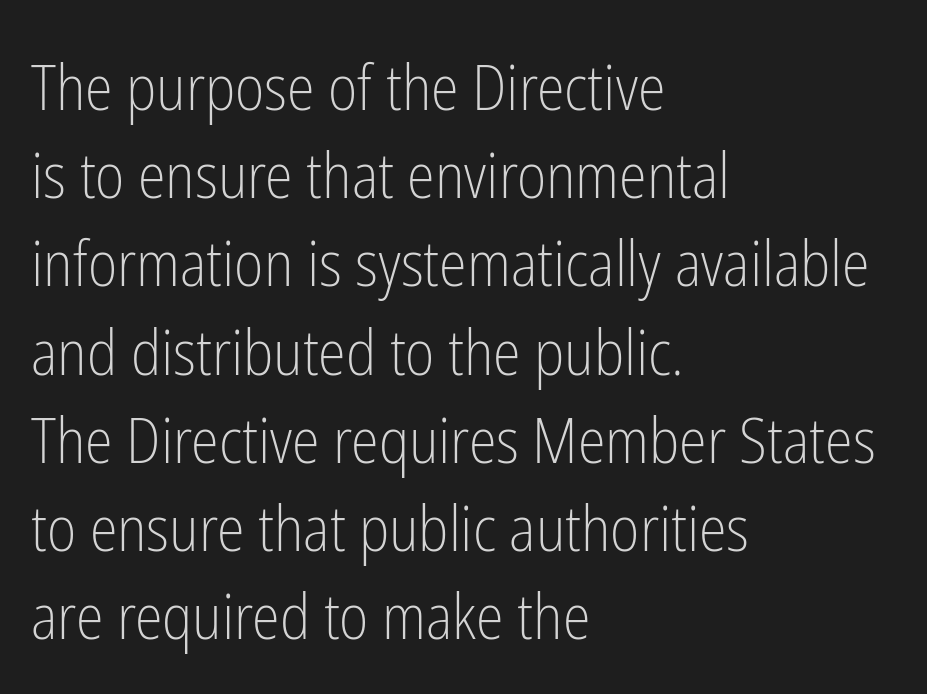
Q: Is the text bold? A: No.
Q: Is the text italic (slanted)? A: No, it is upright.
Q: Is the typeface a serif or a sans-serif typeface? A: Sans-serif.
Q: Is the text underlined? A: No.
Q: How is the paragraph aligned? A: Left-aligned.
Q: Is the spacing between letters normal or unusually wide? A: Normal.
Q: Is the spacing between lines tight, normal or loose? A: Normal.
Q: Width (condensed, normal, or wide)? A: Condensed.
Q: Stroke contrast? A: Low.
Q: x-height? A: Medium.
Q: Monospaced? A: No.
